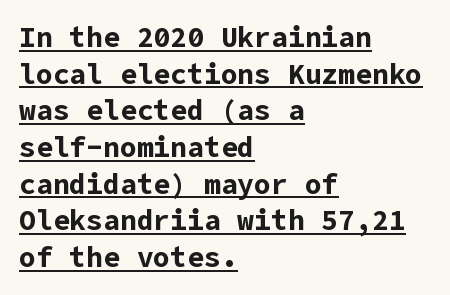
{"serif": "no", "italic": "no", "bold": "yes", "weight": "bold", "width": "normal", "stroke_contrast": "low", "x_height": "medium", "underline": "yes", "align": "left", "line_spacing": "normal", "line_spacing_ratio": 1.31, "letter_spacing": "normal", "letter_spacing_em": 0.0, "glyph_px": 28}
